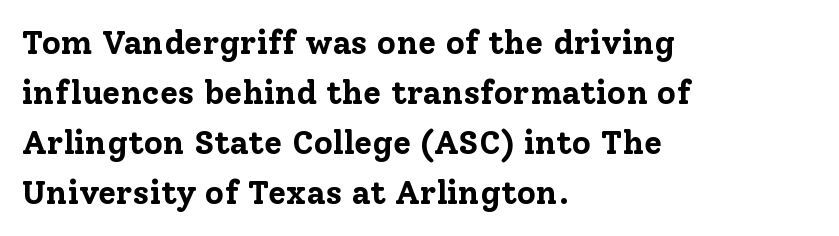
The image shows 33 px bold serif type, upright; set left-aligned, normal line spacing (1.52x), normal letter spacing, not underlined; low stroke contrast and a medium x-height.
